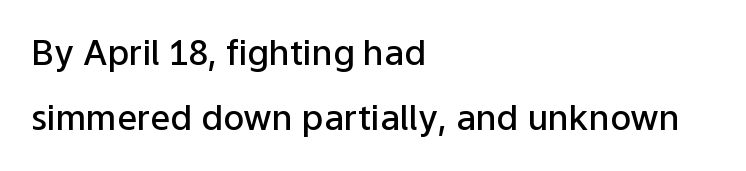
{"serif": "no", "italic": "no", "bold": "semi", "weight": "semibold", "width": "normal", "stroke_contrast": "low", "x_height": "medium", "monospaced": "no", "underline": "no", "align": "left", "line_spacing_ratio": 1.87, "letter_spacing": "normal", "letter_spacing_em": 0.0, "glyph_px": 35}
